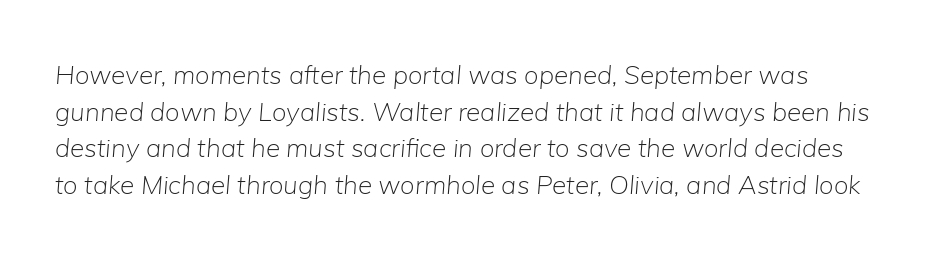
{"italic": "yes", "lean": "right", "slant_degrees": 5, "bold": "no", "underline": "no", "line_spacing": "normal", "line_spacing_ratio": 1.41, "letter_spacing": "normal", "letter_spacing_em": 0.0, "glyph_px": 26}
